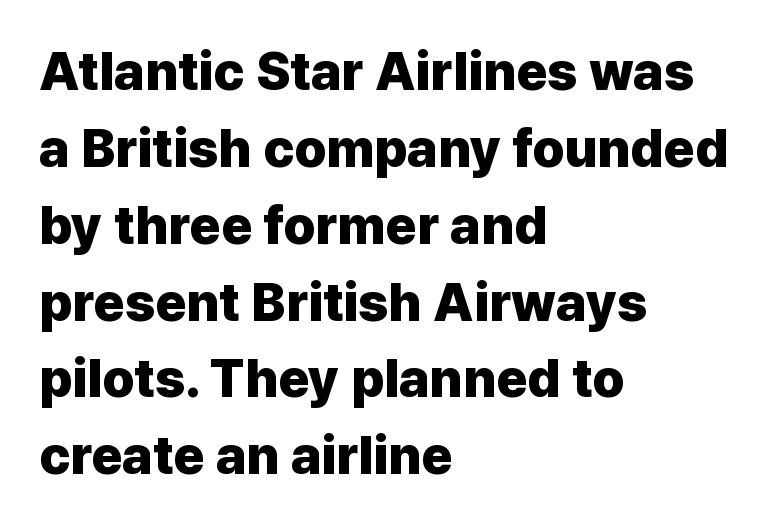
Q: Is the text bold? A: Yes.
Q: Is the text italic (slanted)? A: No, it is upright.
Q: Is the typeface a serif or a sans-serif typeface? A: Sans-serif.
Q: Is the text underlined? A: No.
Q: How is the paragraph aligned? A: Left-aligned.
Q: Is the spacing between letters normal or unusually wide? A: Normal.
Q: Is the spacing between lines tight, normal or loose? A: Normal.
Q: Width (condensed, normal, or wide)? A: Normal.
Q: Stroke contrast? A: Low.
Q: x-height? A: Medium.
Q: Monospaced? A: No.
